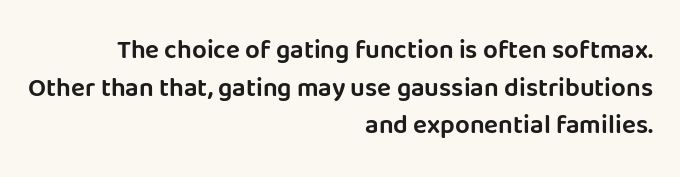
Successive baselines arrive at the customary interval. The line texture is even and compact thanks to regular tracking. The area under the type is left untouched. A roman cut, with each character standing at attention. Typeset ragged left — the right edge is the straight one.
